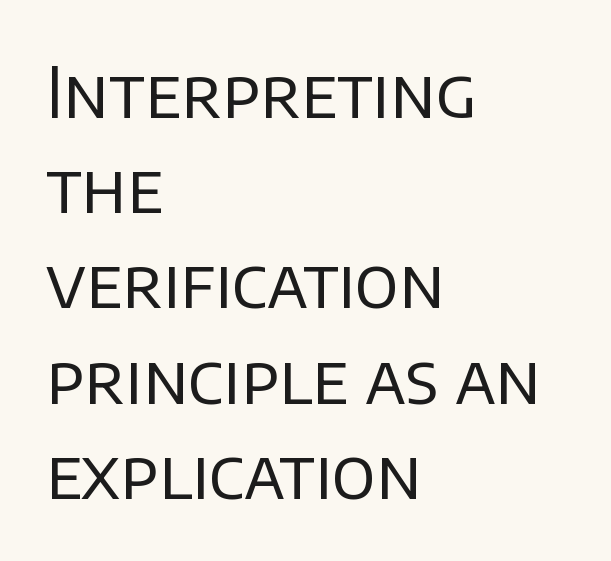
Q: Is the text bold? A: No.
Q: Is the text italic (slanted)? A: No, it is upright.
Q: Is the typeface a serif or a sans-serif typeface? A: Sans-serif.
Q: Is the text underlined? A: No.
Q: How is the paragraph aligned? A: Left-aligned.
Q: Is the spacing between letters normal or unusually wide? A: Normal.
Q: Is the spacing between lines tight, normal or loose? A: Normal.
Q: Width (condensed, normal, or wide)? A: Normal.
Q: Stroke contrast? A: Low.
Q: x-height? A: Large.
Q: Monospaced? A: No.
